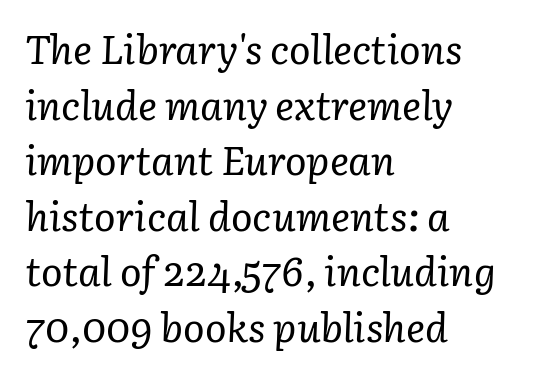
{"serif": "yes", "italic": "yes", "lean": "right", "slant_degrees": 3, "bold": "no", "weight": "regular", "width": "normal", "stroke_contrast": "low", "x_height": "medium", "monospaced": "no", "underline": "no", "align": "left", "line_spacing": "normal", "line_spacing_ratio": 1.39, "letter_spacing": "normal", "letter_spacing_em": 0.0, "glyph_px": 40}
